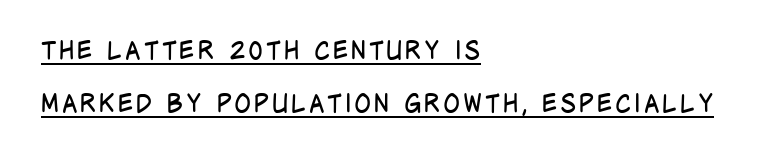
This rendering uses left alignment, leaving the right contour irregular. The type sits square on the baseline with zero lean. A light-to-regular cut is what we see here. What decoration does the sample have? An underline. Whoever set this chose breathing room over compactness in the vertical rhythm.
